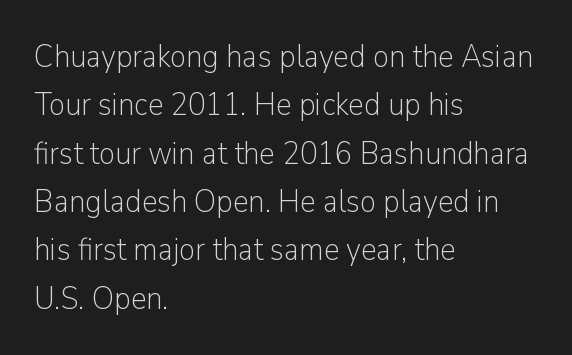
Q: Is the text bold? A: No.
Q: Is the text italic (slanted)? A: No, it is upright.
Q: Is the typeface a serif or a sans-serif typeface? A: Sans-serif.
Q: Is the text underlined? A: No.
Q: How is the paragraph aligned? A: Left-aligned.
Q: Is the spacing between letters normal or unusually wide? A: Normal.
Q: Is the spacing between lines tight, normal or loose? A: Normal.
Q: Width (condensed, normal, or wide)? A: Normal.
Q: Stroke contrast? A: Low.
Q: x-height? A: Medium.
Q: Monospaced? A: No.
